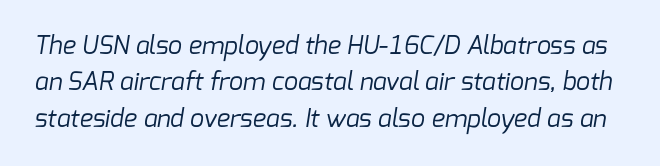
The image shows 25 px text type; set normal line spacing (1.46x), normal letter spacing, not underlined.
